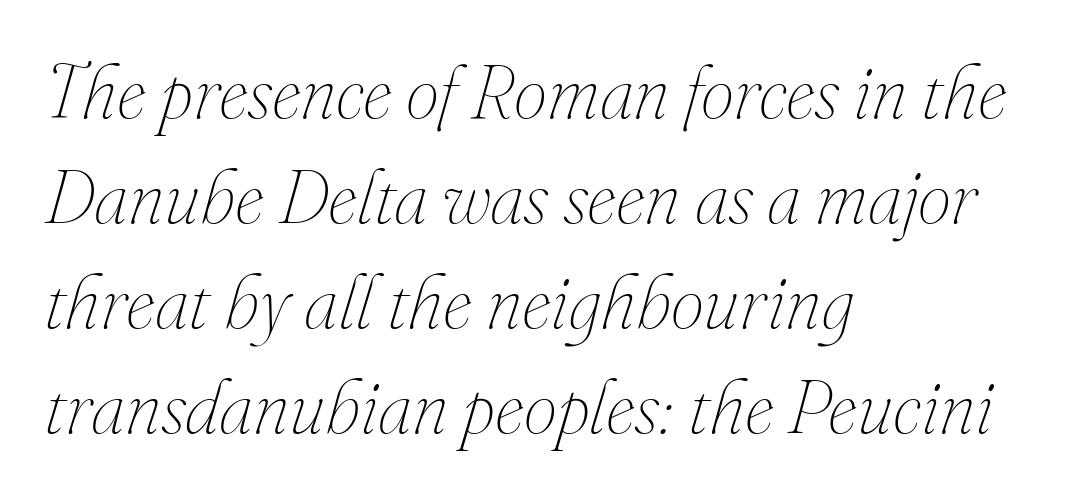
Q: Is the text bold? A: No.
Q: Is the text italic (slanted)? A: Yes, it leans right by about 16 degrees.
Q: Is the text underlined? A: No.
Q: How is the paragraph aligned? A: Left-aligned.
Q: Is the spacing between letters normal or unusually wide? A: Normal.
Q: Is the spacing between lines tight, normal or loose? A: Normal.
Q: Width (condensed, normal, or wide)? A: Normal.
Q: Stroke contrast? A: Medium.
Q: x-height? A: Small.
Q: Monospaced? A: No.
